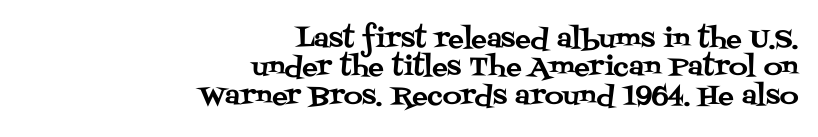
Beneath every word, the page is bare. Nope, not italic — everything's standing straight. Students, observe: this is what under-led, compact text looks like. Each word holds together tightly as a unit, with standard inter-letter gaps. In CSS terms this would be text-align: right.
